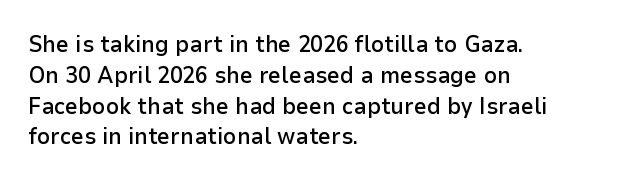
Whoever set this chose a conventional vertical rhythm. There is no visible air inserted between adjacent glyphs. Where is the straight margin? On the left. Type without underlining. The specimen reads as upright at a glance. The typesetting leans somewhat heavy: a semibold.
